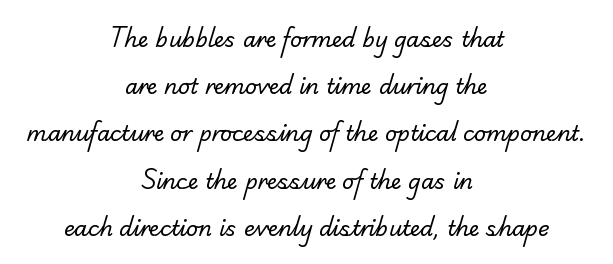
The image shows 21 px text type; set centered, loose line spacing (2.25x), normal letter spacing, not underlined.
